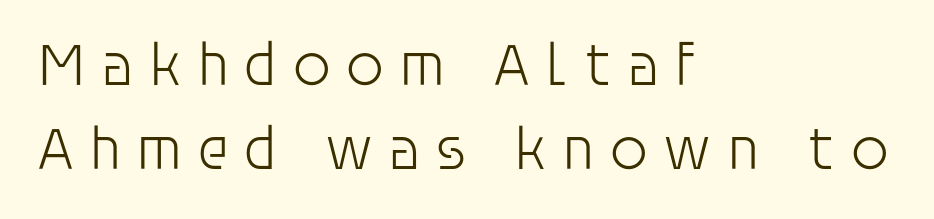
The image shows 61 px light sans-serif type, upright; set left-aligned, normal line spacing (1.38x), unusually wide letter spacing (+0.23 em), not underlined; low stroke contrast and a large x-height.
